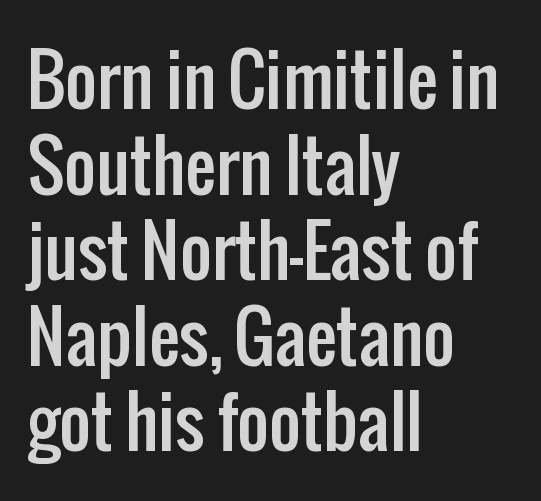
{"serif": "no", "italic": "no", "width": "condensed", "stroke_contrast": "low", "x_height": "medium", "monospaced": "no", "underline": "no", "align": "left", "line_spacing_ratio": 1.24, "letter_spacing": "normal", "letter_spacing_em": 0.0, "glyph_px": 69}
